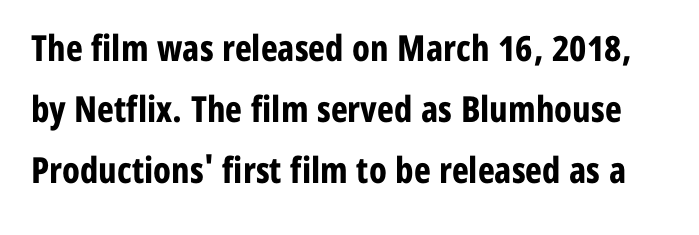
The image shows 36 px bold, condensed sans-serif type, upright; set normal line spacing (1.7x), normal letter spacing, not underlined; low stroke contrast and a medium x-height.
